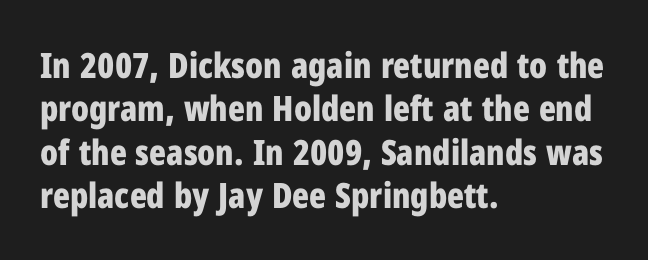
This sample uses a sans-serif face. Tall strokes in this sample are plumb rather than angled. Spacing verdict: proportional, widths tailored to each character. A full-strength bold gives these letters their thick strokes. The letterforms sit shoulder to shoulder at normal distance. All the whitespace from short lines collects on the right.
